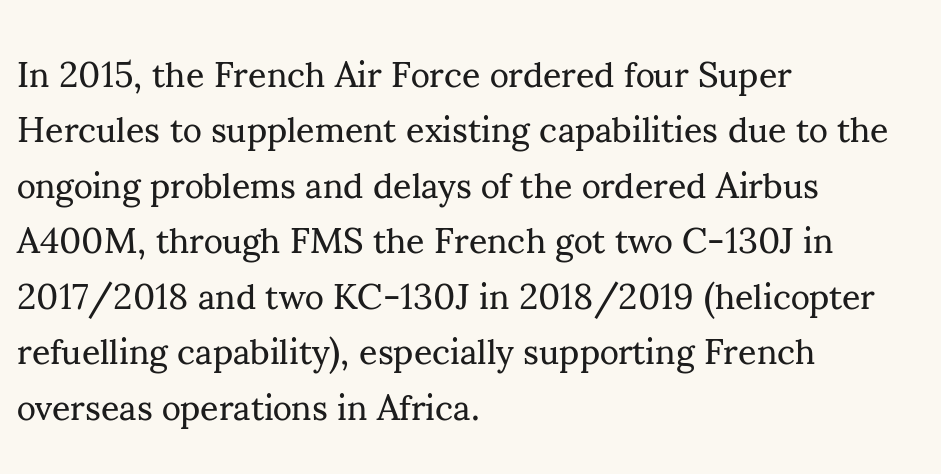
Q: Is the text bold? A: No.
Q: Is the text italic (slanted)? A: No, it is upright.
Q: Is the typeface a serif or a sans-serif typeface? A: Serif.
Q: Is the text underlined? A: No.
Q: How is the paragraph aligned? A: Left-aligned.
Q: Is the spacing between letters normal or unusually wide? A: Normal.
Q: Is the spacing between lines tight, normal or loose? A: Normal.
Q: Width (condensed, normal, or wide)? A: Normal.
Q: Stroke contrast? A: Medium.
Q: x-height? A: Small.
Q: Monospaced? A: No.
